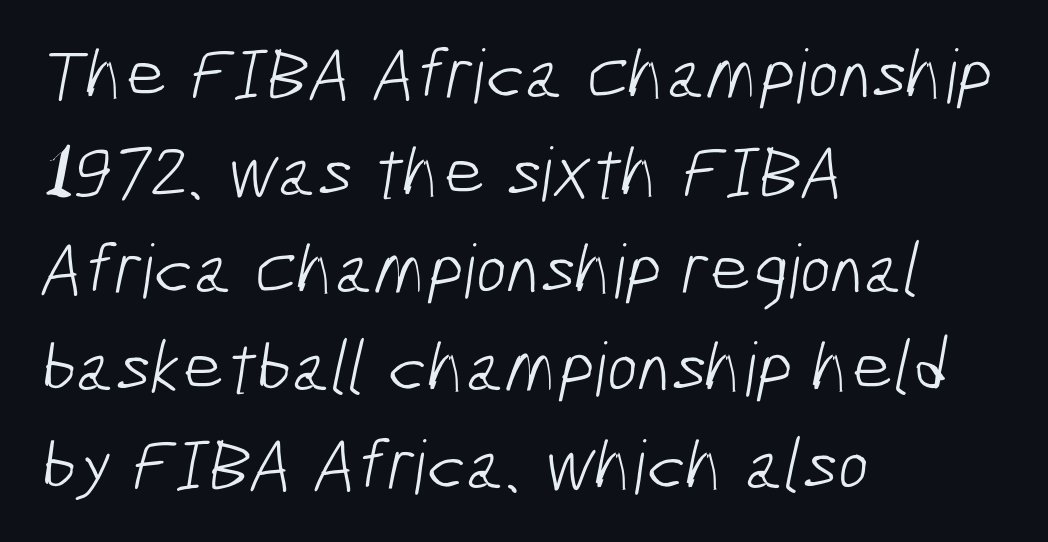
{"serif": "no", "bold": "no", "weight": "light", "width": "condensed", "stroke_contrast": "low", "x_height": "medium", "monospaced": "no", "underline": "no", "align": "left", "line_spacing": "normal", "line_spacing_ratio": 1.32, "letter_spacing": "normal", "letter_spacing_em": 0.0, "glyph_px": 74}
